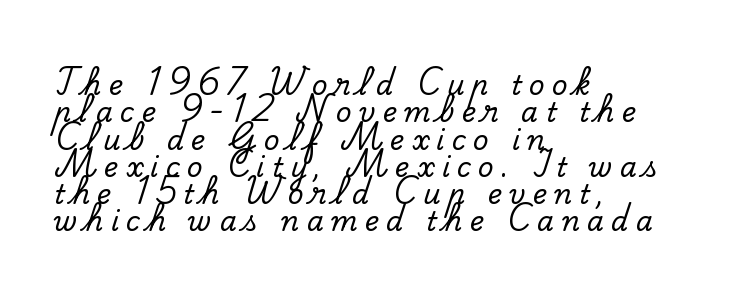
The image shows 27 px text type; set left-aligned, tight line spacing (1.01x), unusually wide letter spacing (+0.27 em), not underlined.
